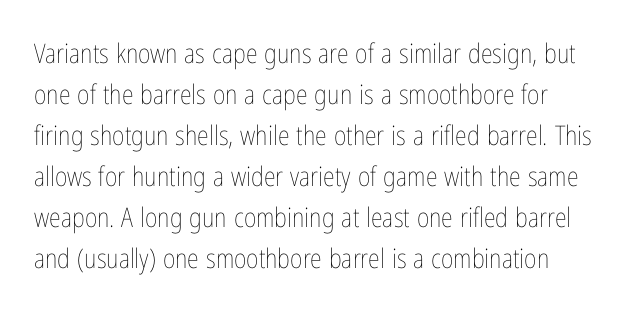
{"italic": "no", "bold": "no", "underline": "no", "line_spacing": "normal", "line_spacing_ratio": 1.52, "letter_spacing": "normal", "letter_spacing_em": 0.0, "glyph_px": 27}
